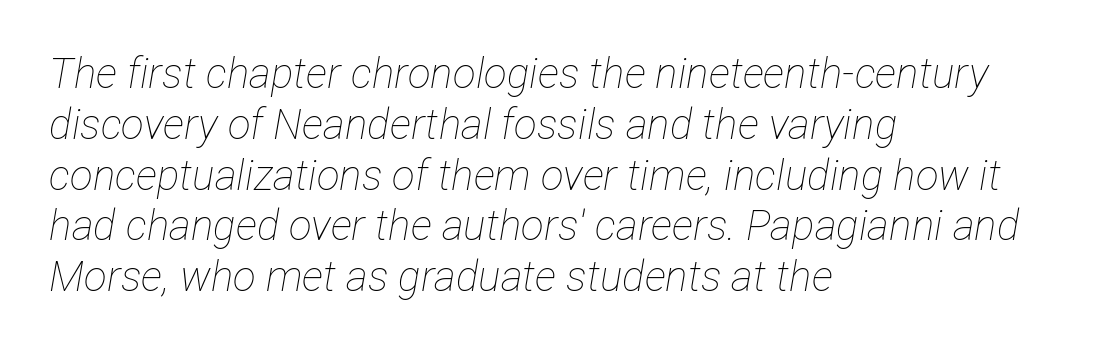
Q: Is the text bold? A: No.
Q: Is the text italic (slanted)? A: Yes, it leans right by about 12 degrees.
Q: Is the text underlined? A: No.
Q: How is the paragraph aligned? A: Left-aligned.
Q: Is the spacing between letters normal or unusually wide? A: Normal.
Q: Width (condensed, normal, or wide)? A: Condensed.
Q: Stroke contrast? A: Low.
Q: x-height? A: Medium.
Q: Monospaced? A: No.
